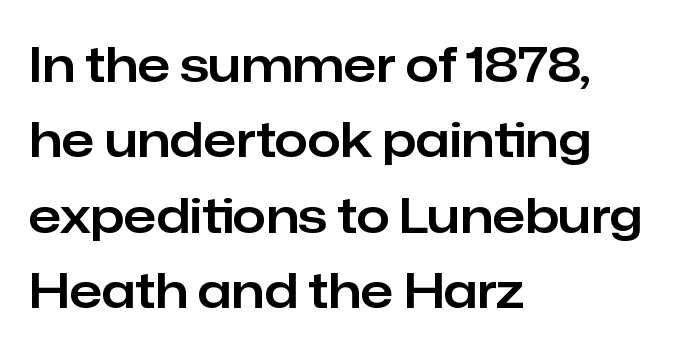
Q: Is the text italic (slanted)? A: No, it is upright.
Q: Is the typeface a serif or a sans-serif typeface? A: Sans-serif.
Q: Is the text underlined? A: No.
Q: How is the paragraph aligned? A: Left-aligned.
Q: Is the spacing between letters normal or unusually wide? A: Normal.
Q: Is the spacing between lines tight, normal or loose? A: Normal.
Q: Width (condensed, normal, or wide)? A: Normal.
Q: Stroke contrast? A: Low.
Q: x-height? A: Medium.
Q: Monospaced? A: No.
